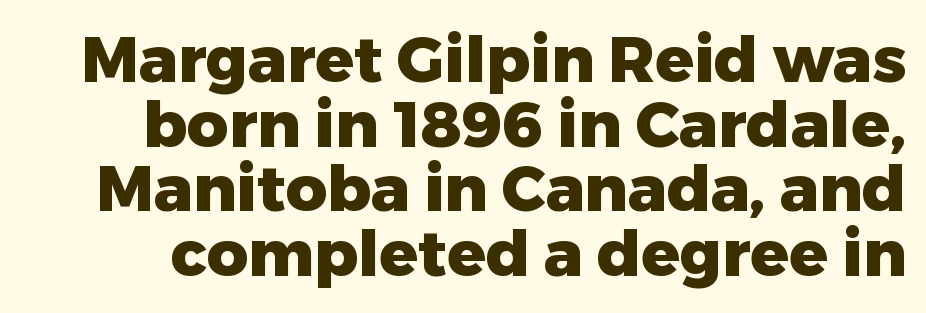
Q: Is the text bold? A: Yes.
Q: Is the text italic (slanted)? A: No, it is upright.
Q: Is the typeface a serif or a sans-serif typeface? A: Sans-serif.
Q: Is the text underlined? A: No.
Q: Is the spacing between letters normal or unusually wide? A: Normal.
Q: Is the spacing between lines tight, normal or loose? A: Tight.
Q: Width (condensed, normal, or wide)? A: Normal.
Q: Stroke contrast? A: Low.
Q: x-height? A: Medium.
Q: Monospaced? A: No.
